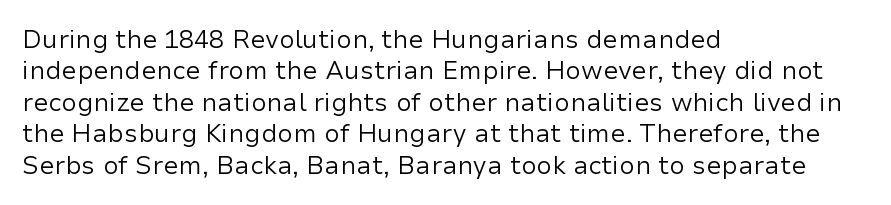
The image shows 25 px text type, upright; set left-aligned, normal line spacing (1.26x), normal letter spacing, not underlined.
